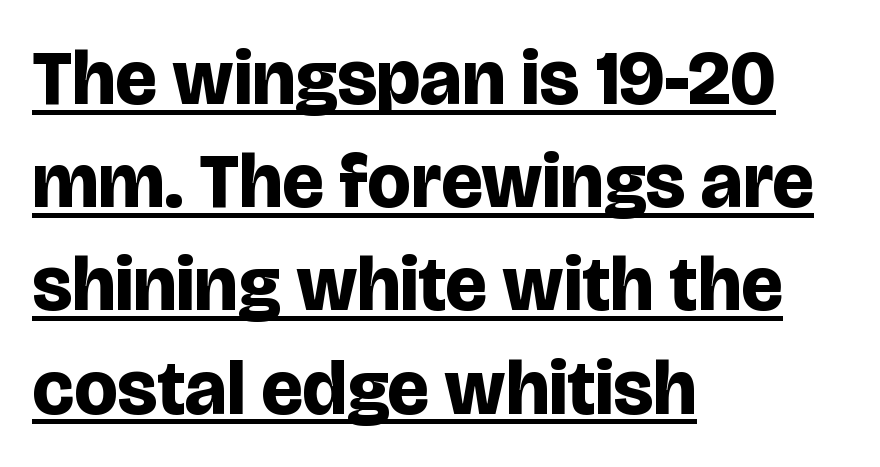
Character widths vary here, with narrow letters taking less room than wide ones. In terms of leading, this rendering sits right in the middle. The typeface chosen for these lines omits serifs. Horizontally, the lines are justified to the leading edge only.
